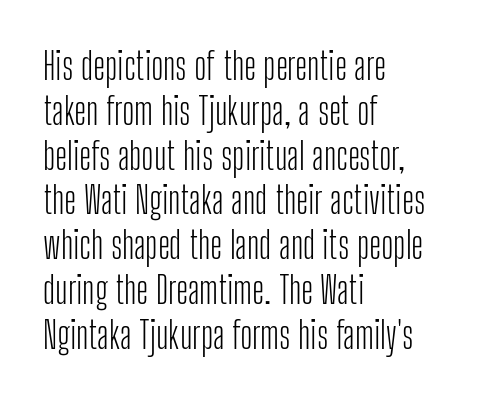
Typeset ragged right — the left edge is the straight one. Letters rest on an invisible, unmarked baseline. The letters advance in unequal steps, a hallmark of proportional type. You can tell it's not italic because the verticals are truly vertical. The glyphs in this specimen are sans serif.
